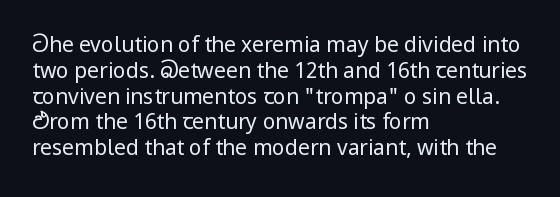
The image shows 21 px text type, upright; set left-aligned, line spacing 1.23x, normal letter spacing, not underlined.
